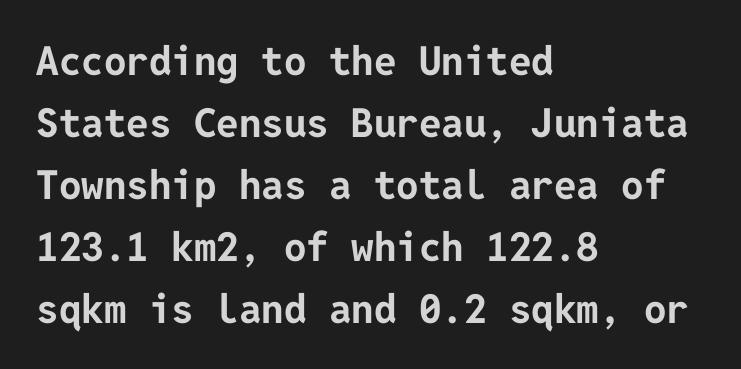
Between one letter and the next there's only the usual sliver of space. Clear beneath every line of the passage. Caption: multi-line text, flush left, ragged right. A typesetter would mark this as roman, not italic. These words are printed bold, with thick strokes throughout. Regarding serifs, this sample does without them.
